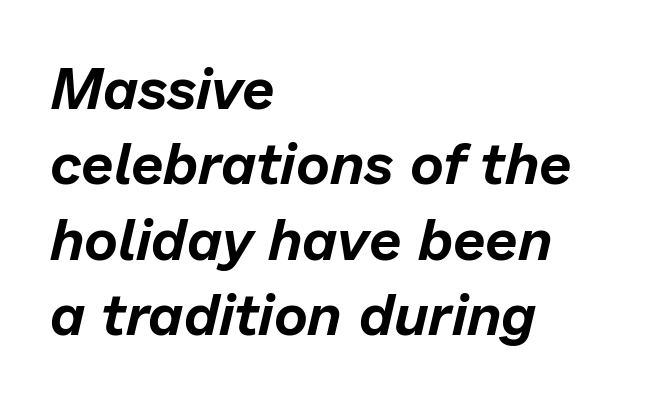
The image shows 58 px text type, italic (leaning right); set left-aligned, normal line spacing (1.3x), normal letter spacing, not underlined; low stroke contrast and a medium x-height.
